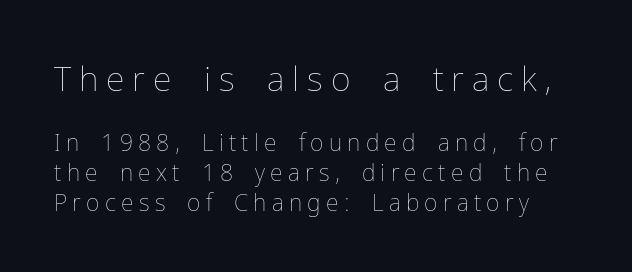
{"italic": "no", "bold": "no", "weight": "thin", "width": "normal", "stroke_contrast": "low", "x_height": "medium", "monospaced": "no", "underline": "no", "line_spacing": "normal", "line_spacing_ratio": 1.31, "letter_spacing": "wide", "letter_spacing_em": 0.23, "larger_block": "first", "size_ratio": 1.48, "glyph_px": 34}
